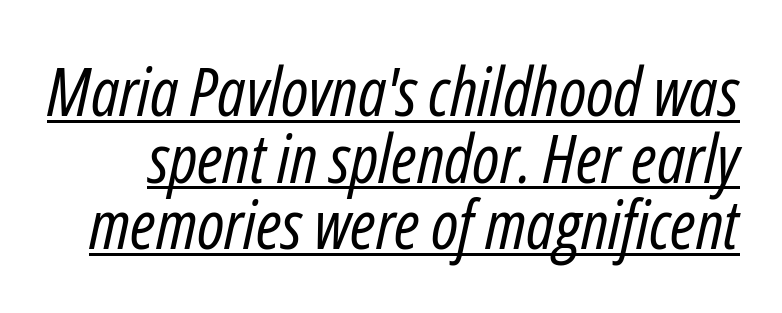
The image shows 68 px regular-weight, condensed type, italic (leaning right); set tight line spacing (0.98x), normal letter spacing, underlined; low stroke contrast and a medium x-height.
